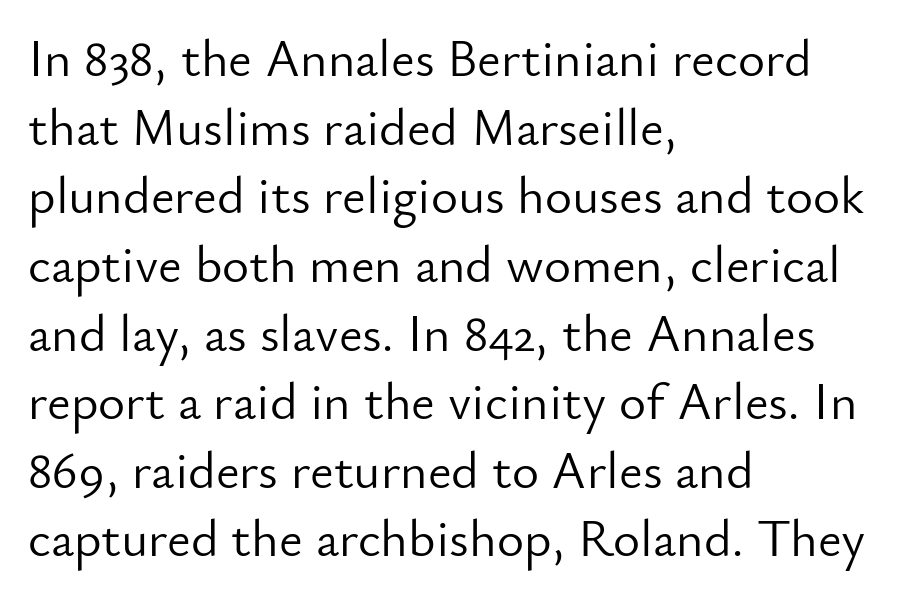
The image shows 52 px light sans-serif type, upright; set left-aligned, normal line spacing (1.32x), normal letter spacing, not underlined; low stroke contrast and a small x-height.
